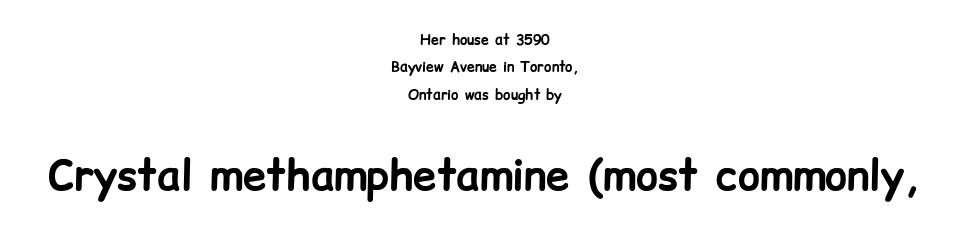
Bigger letters appear in the bottom chunk; the top chunk is reduced. Posture: vertical. Do the characters align in a grid? No, the font is proportional. Each row of text sits above clean, open space.
